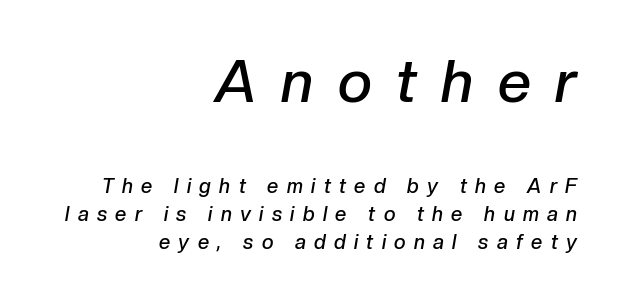
{"italic": "yes", "lean": "right", "slant_degrees": 10, "bold": "semi", "weight": "semibold", "width": "normal", "stroke_contrast": "low", "x_height": "medium", "monospaced": "no", "underline": "no", "align": "right", "line_spacing": "normal", "line_spacing_ratio": 1.39, "letter_spacing": "wide", "letter_spacing_em": 0.42, "larger_block": "first", "size_ratio": 2.95, "glyph_px": 59}
